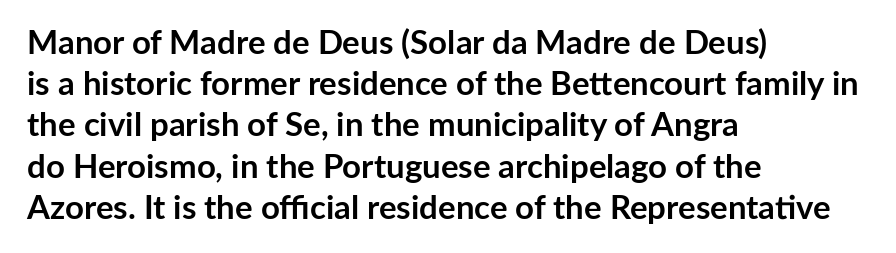
The image shows 33 px semibold sans-serif type, upright; set left-aligned, normal line spacing (1.25x), normal letter spacing, not underlined; low stroke contrast and a medium x-height.
